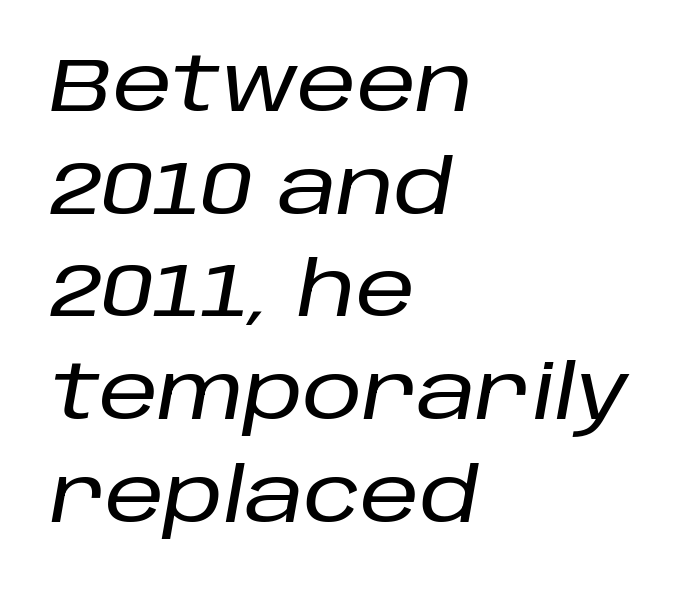
The image shows 75 px text type, italic (leaning right); set left-aligned, normal line spacing (1.37x), normal letter spacing, not underlined; low stroke contrast and a large x-height.
